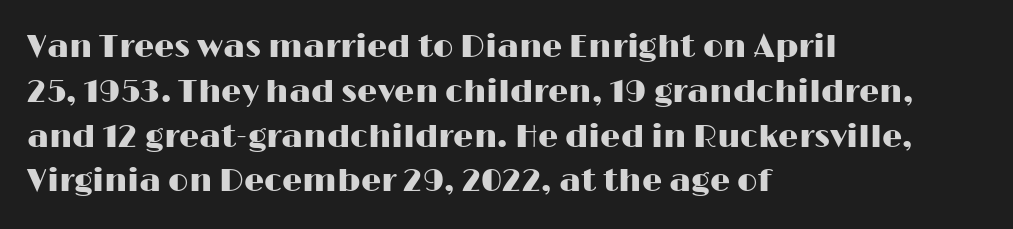
The image shows 32 px wide sans-serif type, upright; set left-aligned, normal line spacing (1.4x), normal letter spacing, not underlined; high stroke contrast and a medium x-height.
